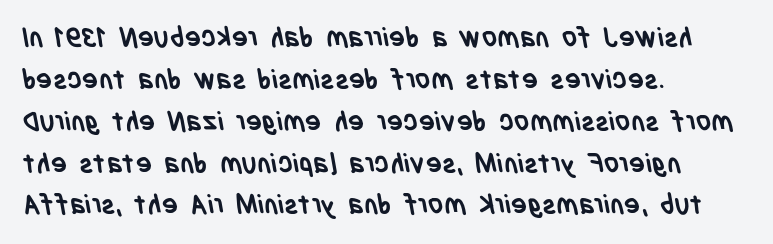
Every row of glyphs begins at an identical x-position on the left. Just letters on the line, the space beneath them empty. This block has exactly the height ordinary leading produces. The rendering uses a bold face; every stroke is thick and dark.
